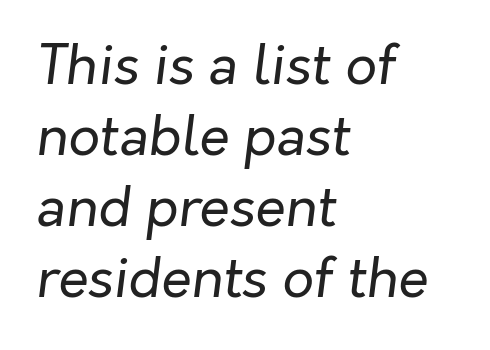
Here the designer chose a conventional face with non-uniform glyph widths. The face used here is rendered with its standard letterfit. Is the type heavy? It reads as light-to-regular instead. Each line starts at the same left margin while the right side varies. The leading is moderate, giving the passage an even texture. The zone under the glyphs is completely vacant.
